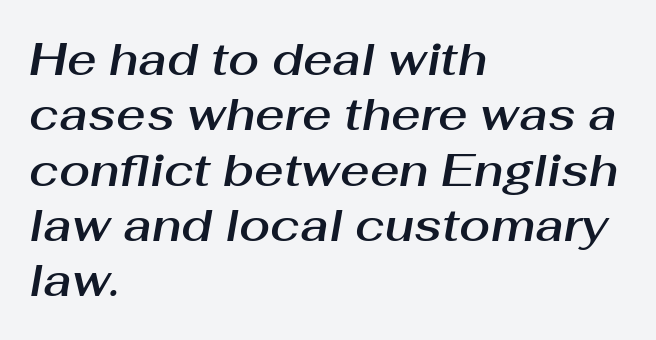
The image shows 45 px text type, italic (leaning right); set left-aligned, line spacing 1.23x, normal letter spacing, not underlined; medium stroke contrast and a medium x-height.
